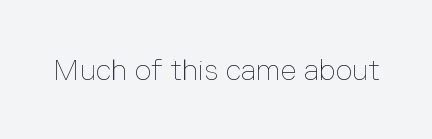
The image shows 29 px thin type, upright; set normal letter spacing, not underlined; low stroke contrast and a medium x-height.
